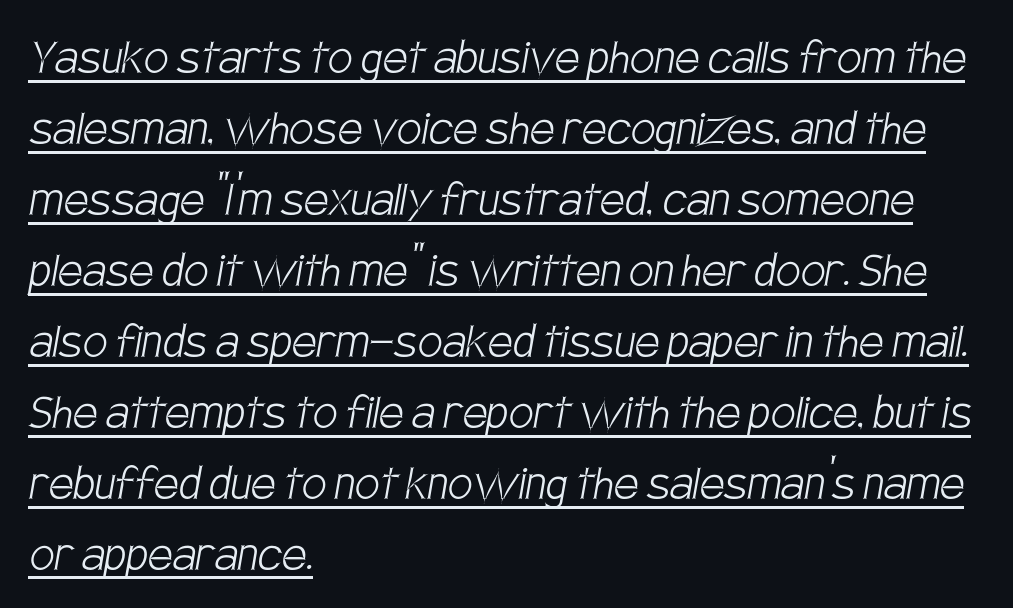
Q: Is the text bold? A: No.
Q: Is the typeface a serif or a sans-serif typeface? A: Sans-serif.
Q: Is the text underlined? A: Yes.
Q: How is the paragraph aligned? A: Left-aligned.
Q: Is the spacing between letters normal or unusually wide? A: Normal.
Q: Is the spacing between lines tight, normal or loose? A: Normal.
Q: Width (condensed, normal, or wide)? A: Condensed.
Q: Stroke contrast? A: Low.
Q: x-height? A: Large.
Q: Monospaced? A: No.
